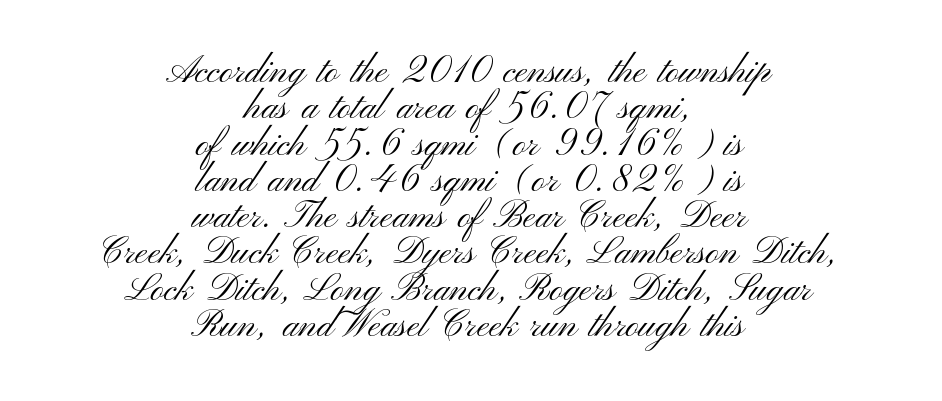
{"serif": "no", "bold": "no", "weight": "light", "width": "wide", "stroke_contrast": "medium", "x_height": "small", "monospaced": "no", "underline": "no", "align": "center", "line_spacing": "tight", "line_spacing_ratio": 0.98, "letter_spacing": "normal", "letter_spacing_em": 0.0, "glyph_px": 37}
